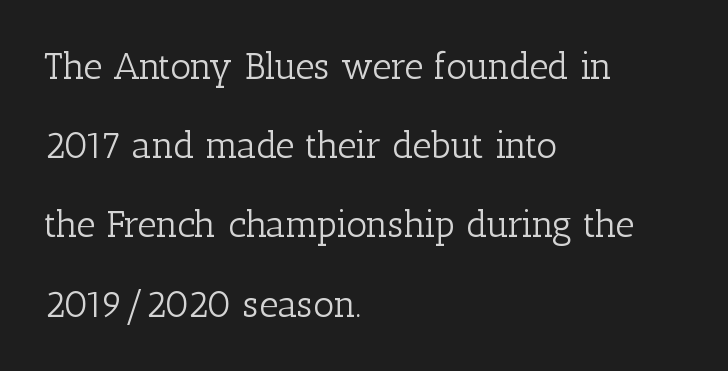
{"serif": "yes", "italic": "no", "bold": "no", "weight": "light", "width": "normal", "stroke_contrast": "low", "x_height": "medium", "monospaced": "no", "underline": "no", "align": "left", "line_spacing": "loose", "line_spacing_ratio": 2.14, "letter_spacing": "normal", "letter_spacing_em": 0.0, "glyph_px": 37}
